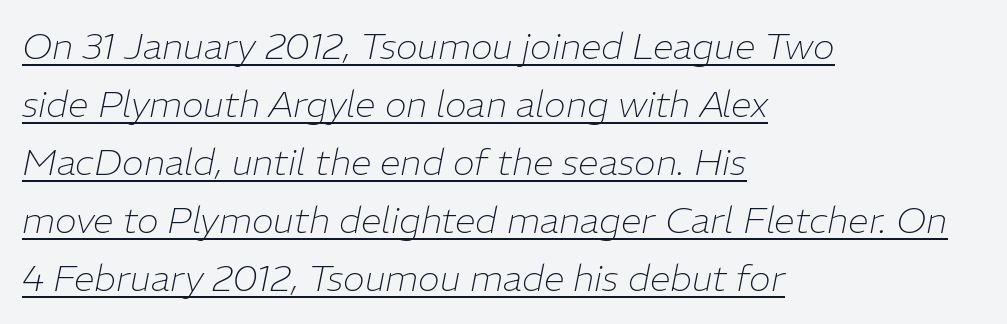
Q: Is the text bold? A: No.
Q: Is the text italic (slanted)? A: Yes, it leans right by about 11 degrees.
Q: Is the text underlined? A: Yes.
Q: How is the paragraph aligned? A: Left-aligned.
Q: Is the spacing between letters normal or unusually wide? A: Normal.
Q: Is the spacing between lines tight, normal or loose? A: Normal.
Q: Width (condensed, normal, or wide)? A: Normal.
Q: Stroke contrast? A: Low.
Q: x-height? A: Medium.
Q: Monospaced? A: No.
